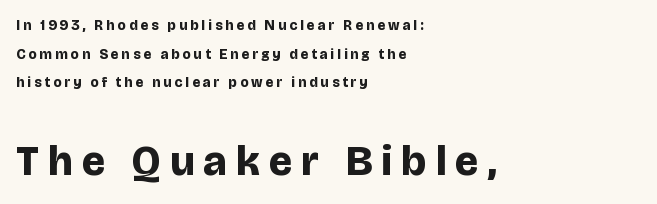
The gap between lines stays unmarked. The second block has been scaled up relative to the first. Compared with a centered layout, this one pins lines to the left instead. The typography opts for an upright posture over an oblique one.
